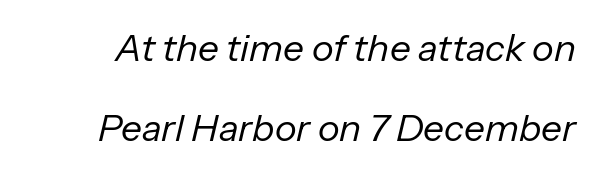
Weight: regular or lighter. The string is rendered with underlining switched off. Does the leading feel generous? Absolutely, it's lavish. Does the lettering tilt? It does — this is italic. This sample has the flowing, uneven cadence of proportional lettering. The face used here is rendered with its standard letterfit.
